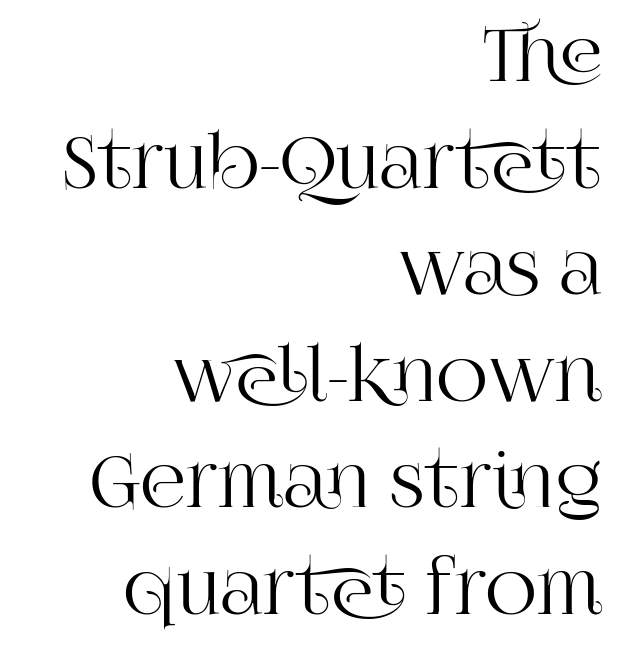
{"serif": "yes", "italic": "no", "width": "normal", "stroke_contrast": "high", "x_height": "large", "monospaced": "no", "underline": "no", "align": "right", "line_spacing": "normal", "line_spacing_ratio": 1.48, "letter_spacing": "normal", "letter_spacing_em": 0.0, "glyph_px": 72}
